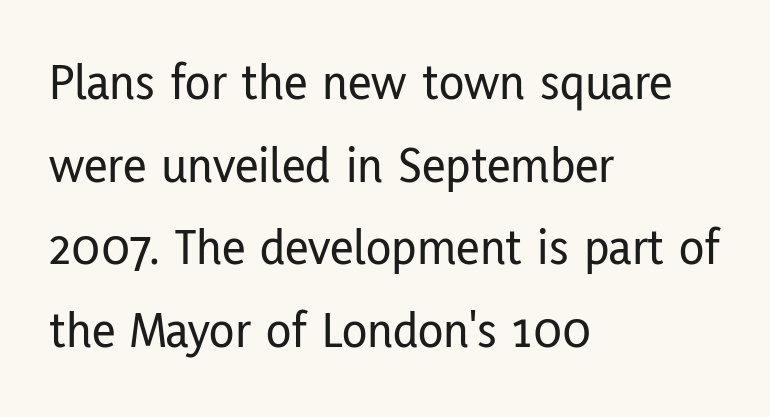
Typeset ragged right — the left edge is the straight one. Varying glyph widths throughout — classic text-font behaviour. Does extra space separate the letters? No, they use regular spacing. Font category for this specimen: sans-serif. Normally led — the rows are evenly, conventionally spaced.
